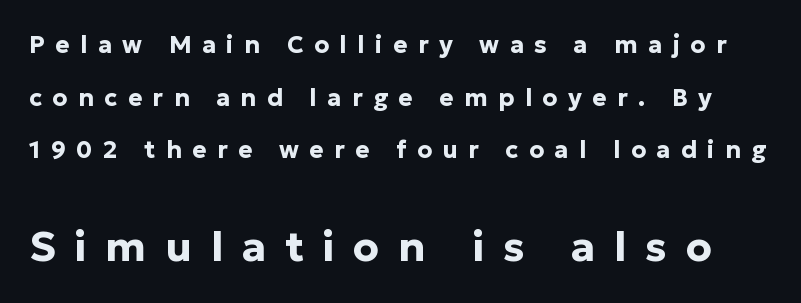
Q: Is the text bold? A: Yes.
Q: Is the text italic (slanted)? A: No, it is upright.
Q: Is the typeface a serif or a sans-serif typeface? A: Sans-serif.
Q: Is the text underlined? A: No.
Q: Is the spacing between letters normal or unusually wide? A: Unusually wide.
Q: Is the spacing between lines tight, normal or loose? A: Loose.
Q: Which block of text is set in a larger size, the first (top) or the second (bottom)? A: The second (bottom) one.
Q: Width (condensed, normal, or wide)? A: Normal.
Q: Stroke contrast? A: Low.
Q: x-height? A: Medium.
Q: Monospaced? A: No.
